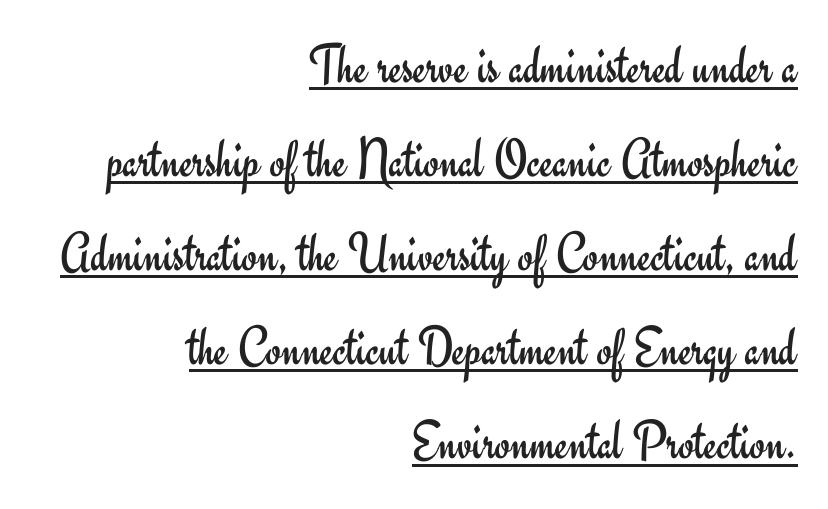
No feet cap the strokes, marking this as sans-serif type. The leading is moderate, giving the passage an even texture. A typesetter would call this proportional, since set widths differ per character. Honestly, the letter spacing is just normal — you wouldn't notice it. The characters are drawn with everyday or finer stroke widths.
